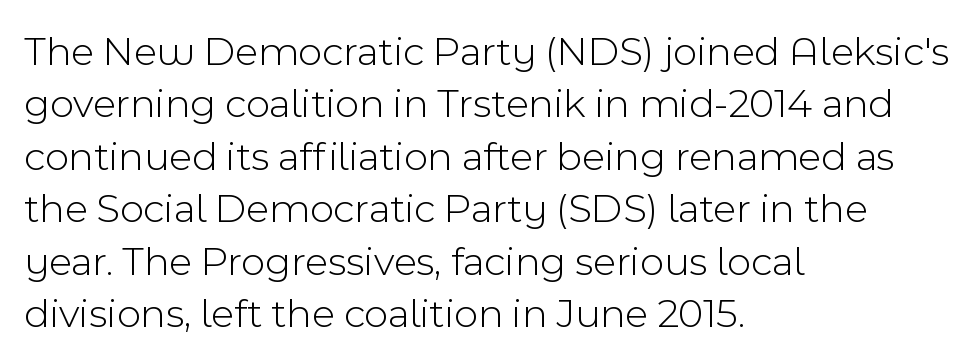
Q: Is the text bold? A: No.
Q: Is the text italic (slanted)? A: No, it is upright.
Q: Is the typeface a serif or a sans-serif typeface? A: Sans-serif.
Q: Is the text underlined? A: No.
Q: How is the paragraph aligned? A: Left-aligned.
Q: Is the spacing between letters normal or unusually wide? A: Normal.
Q: Is the spacing between lines tight, normal or loose? A: Normal.
Q: Width (condensed, normal, or wide)? A: Normal.
Q: x-height? A: Medium.
Q: Monospaced? A: No.
